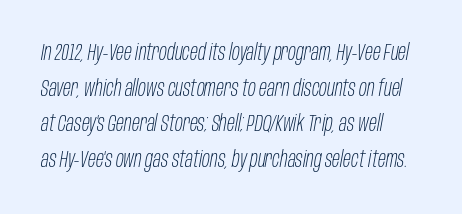
Q: Is the text bold? A: No.
Q: Is the text italic (slanted)? A: Yes, it leans right by about 10 degrees.
Q: Is the text underlined? A: No.
Q: How is the paragraph aligned? A: Left-aligned.
Q: Is the spacing between letters normal or unusually wide? A: Normal.
Q: Is the spacing between lines tight, normal or loose? A: Normal.
